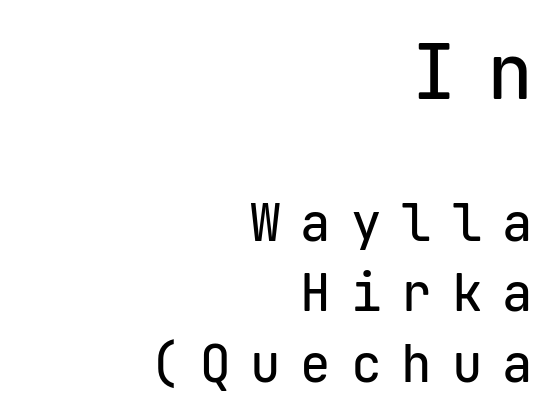
The image shows 77 px sans-serif type, upright, monospaced; set right-aligned, normal line spacing (1.38x), unusually wide letter spacing (+0.39 em), not underlined; the first (top) block is 1.51x larger; low stroke contrast and a medium x-height.
